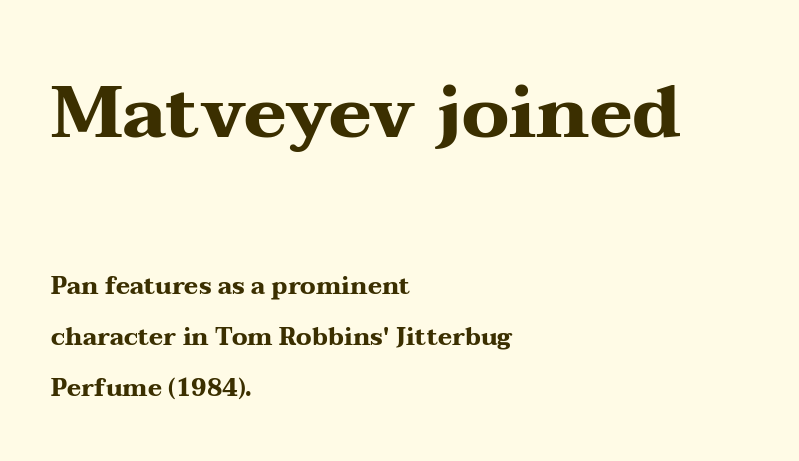
Q: Is the text bold? A: Yes.
Q: Is the text italic (slanted)? A: No, it is upright.
Q: Is the typeface a serif or a sans-serif typeface? A: Serif.
Q: Is the text underlined? A: No.
Q: How is the paragraph aligned? A: Left-aligned.
Q: Is the spacing between letters normal or unusually wide? A: Normal.
Q: Is the spacing between lines tight, normal or loose? A: Loose.
Q: Which block of text is set in a larger size, the first (top) or the second (bottom)? A: The first (top) one.
Q: Width (condensed, normal, or wide)? A: Wide.
Q: Stroke contrast? A: Medium.
Q: x-height? A: Medium.
Q: Monospaced? A: No.
